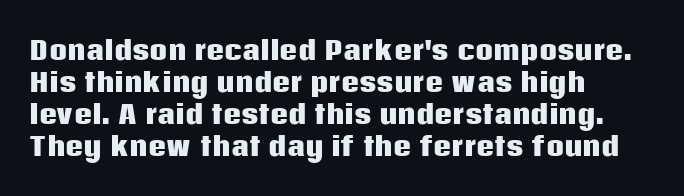
The typesetter chose a ragged-right arrangement here. The line texture is even and compact thanks to regular tracking. Summary of weight: heavy, a full bold. Vertically, the passage feels balanced, rows spaced as you'd expect. In terms of posture, this sample is upright.
